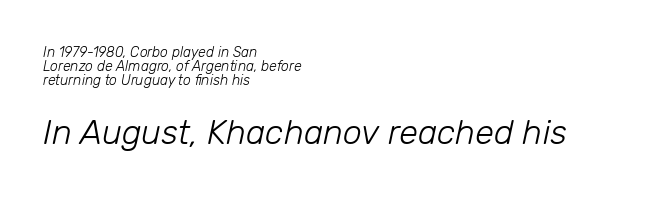
The image shows 34 px light type, italic (leaning right); set left-aligned, tight line spacing (1.0x), normal letter spacing, not underlined; the second (bottom) block is 2.43x larger; low stroke contrast and a medium x-height.
